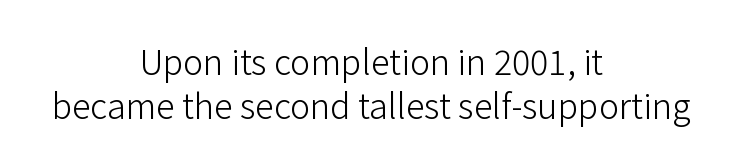
The image shows 34 px light sans-serif type, upright; set centered, normal line spacing (1.29x), normal letter spacing, not underlined; low stroke contrast and a medium x-height.
